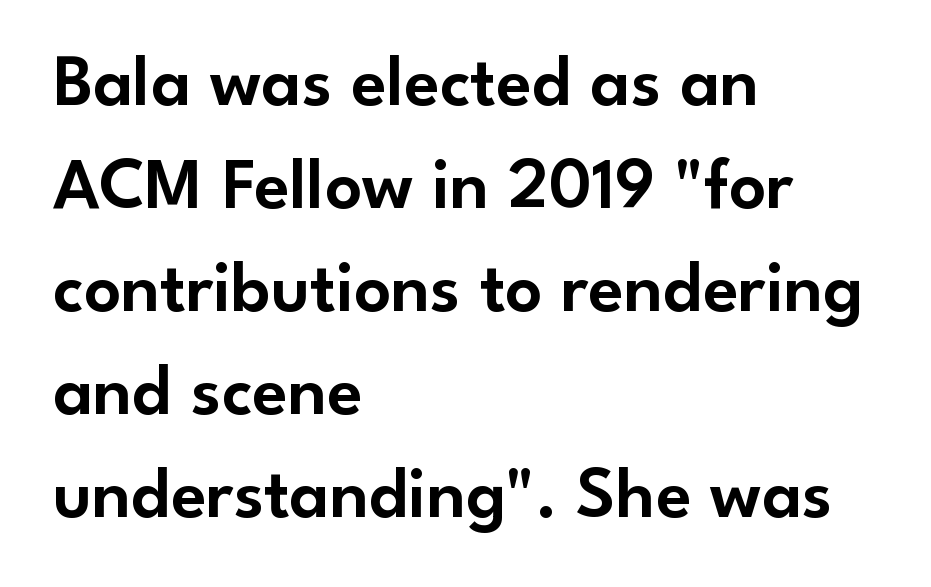
Think of a printed novel: that variable character pitch is what you see here. These lines keep a tight, regular rhythm from letter to letter. A typesetter would label this face a sans. Notice how the passage keeps a crisp vertical edge on the left only. Descenders are the only things crossing below the line. Does the lettering tilt? It doesn't — this is upright.
